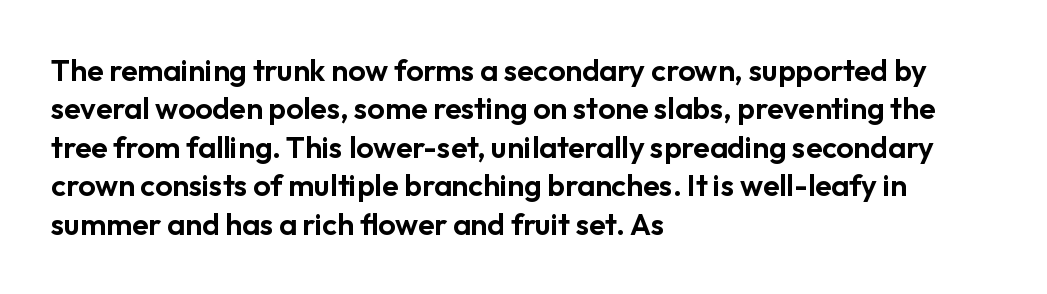
The image shows 30 px sans-serif type, upright; set left-aligned, normal line spacing (1.28x), normal letter spacing, not underlined; low stroke contrast and a medium x-height.
